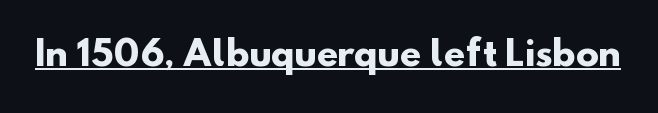
In designer terms, the underline attribute is active on this setting. Looks like regular typesetting: each glyph gets only the width it needs. The characters look thick and weighty, a clear bold. To sum up the face: it is a sans, with no serifs. Tracking here is standard; glyphs follow each other at the usual distance.
